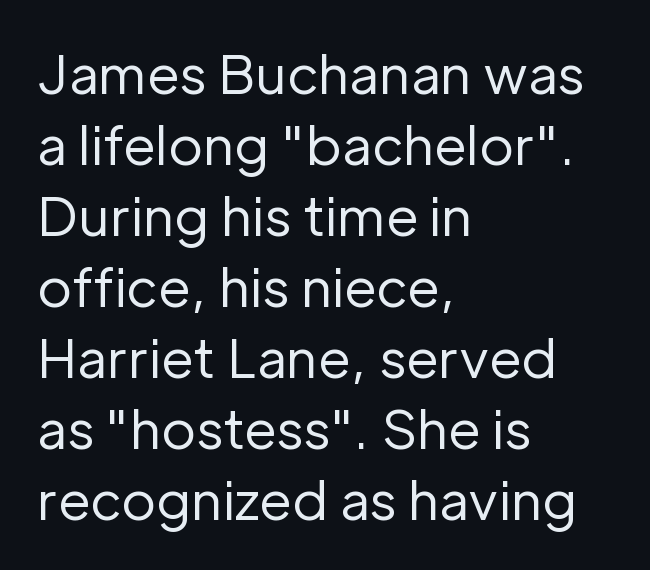
Q: Is the text bold? A: No.
Q: Is the text italic (slanted)? A: No, it is upright.
Q: Is the typeface a serif or a sans-serif typeface? A: Sans-serif.
Q: Is the text underlined? A: No.
Q: How is the paragraph aligned? A: Left-aligned.
Q: Is the spacing between letters normal or unusually wide? A: Normal.
Q: Is the spacing between lines tight, normal or loose? A: Normal.
Q: Width (condensed, normal, or wide)? A: Normal.
Q: Stroke contrast? A: Low.
Q: x-height? A: Medium.
Q: Monospaced? A: No.
